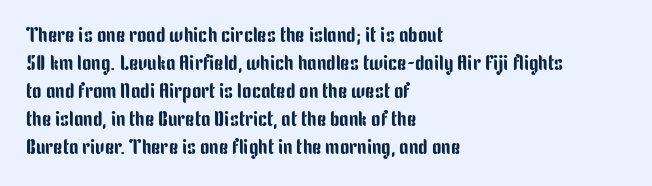
If you measured baseline to baseline, you'd find a middling distance. Descenders are the only things crossing below the line. The lines in this sample share a left origin and differ only in where they stop. Letter spacing: default. Quick note: not italic, upright.
